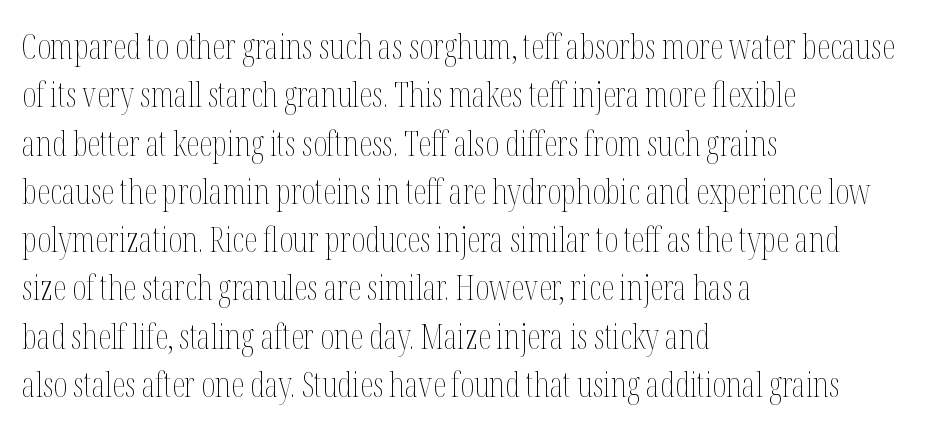
The image shows 34 px thin, condensed type, upright; set left-aligned, normal line spacing (1.42x), normal letter spacing, not underlined; medium stroke contrast and a medium x-height.
